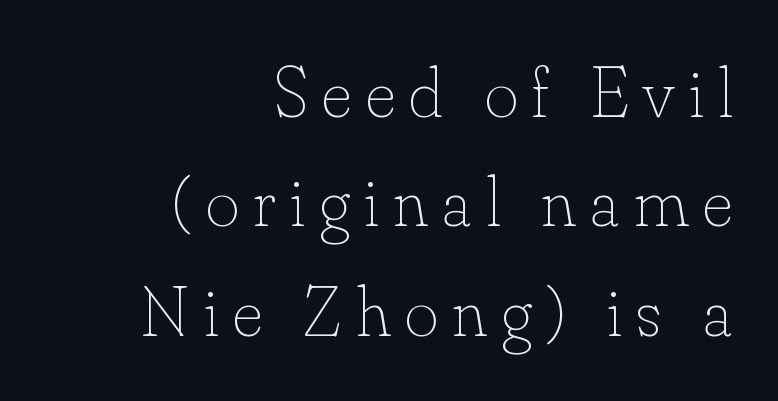
Weight: not bold — regular or lighter. The passage shown is not underscored anywhere. The line texture is sparse and dotted thanks to wide tracking. The face used here is proportionally spaced, like ordinary book or web type. Notice how descenders clear the ascenders below comfortably — that's standard leading. This rendering uses right alignment, leaving the left contour irregular.
